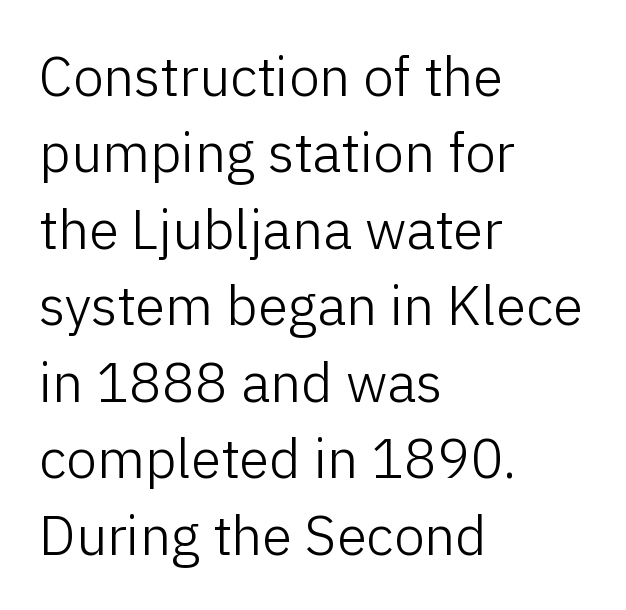
Each word holds together tightly as a unit, with standard inter-letter gaps. The specimen omits any rule beneath the text block's lines. Observe the absence of serifs on each vertical stroke in this sample. Vertical strokes here are truly vertical. The text block is weighted toward the left margin, trailing off unevenly rightward. If you measured baseline to baseline, you'd find a middling distance.
